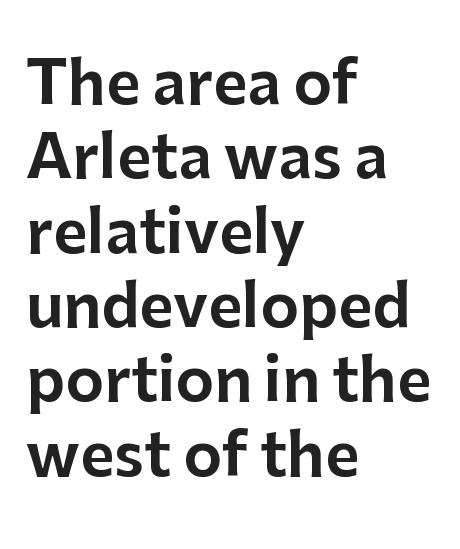
{"serif": "no", "italic": "no", "width": "normal", "stroke_contrast": "low", "x_height": "medium", "monospaced": "no", "underline": "no", "align": "left", "line_spacing": "normal", "line_spacing_ratio": 1.26, "letter_spacing": "normal", "letter_spacing_em": 0.0, "glyph_px": 59}
